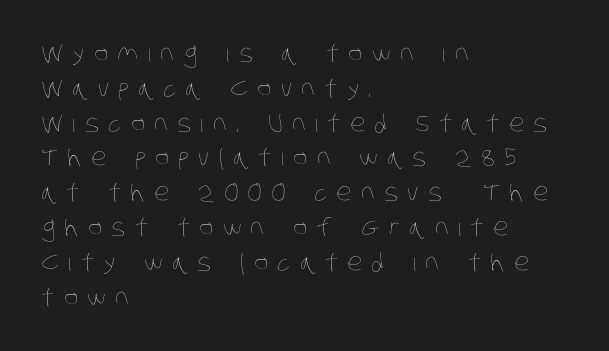
Q: Is the text bold? A: No.
Q: Is the text underlined? A: No.
Q: How is the paragraph aligned? A: Left-aligned.
Q: Is the spacing between letters normal or unusually wide? A: Unusually wide.
Q: Is the spacing between lines tight, normal or loose? A: Normal.
